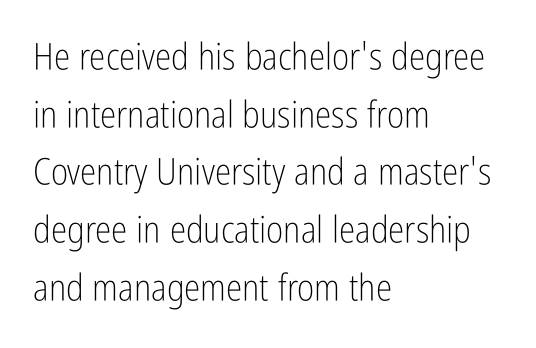
The image shows 37 px light, condensed sans-serif type, upright; set left-aligned, normal line spacing (1.56x), normal letter spacing, not underlined; low stroke contrast and a medium x-height.
